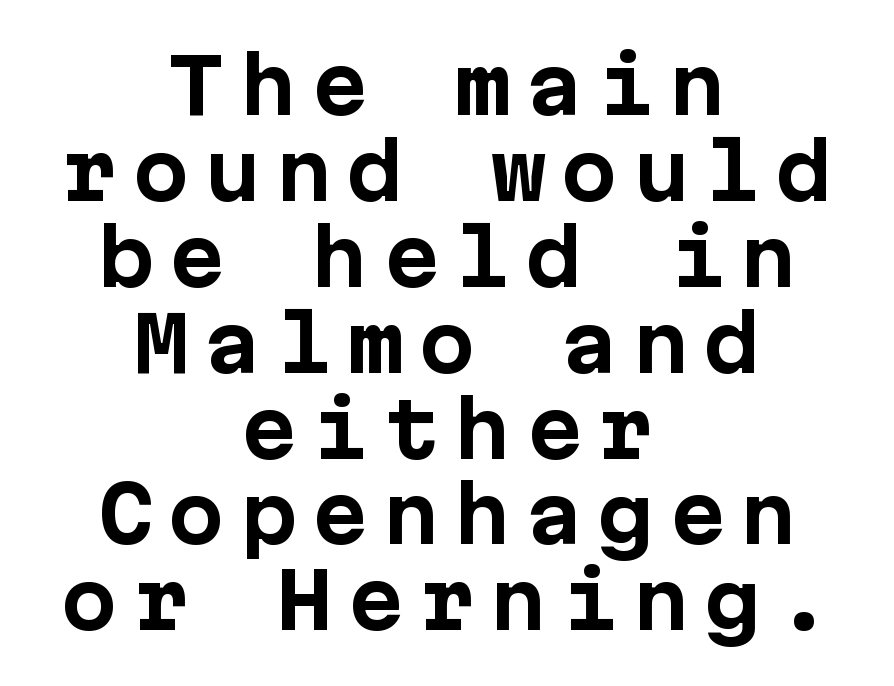
The image shows 76 px bold sans-serif type, upright, monospaced; set centered, tight line spacing (1.13x), not underlined; low stroke contrast and a medium x-height.
